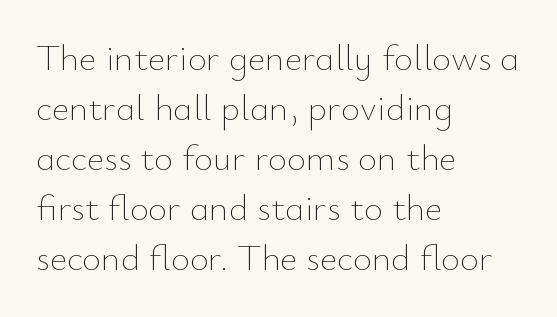
Left-aligned paragraph, ragged on the right. Words float on clear page, feet unadorned. Between one letter and the next there's only the usual sliver of space. Bold? No — there's no thickening of the strokes. Each letter keeps its own natural width here, so spacing adapts to shape. Summary of vertical rhythm: regular, with standard interline spacing.
